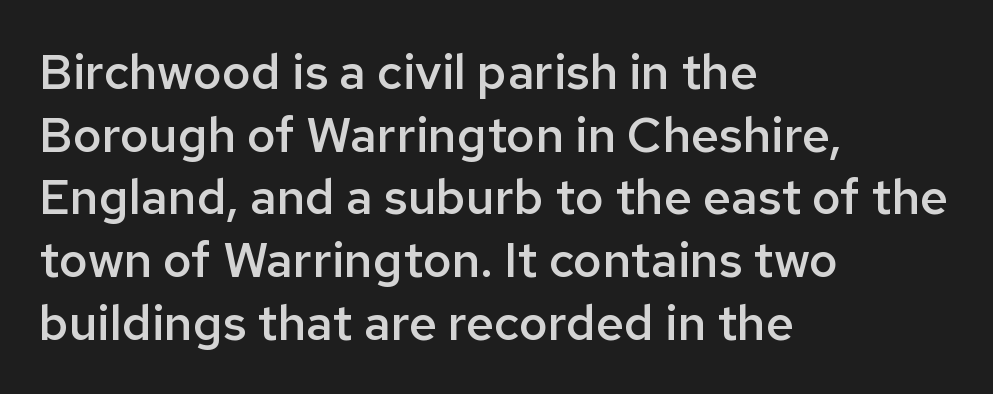
The image shows 49 px semibold sans-serif type, upright; set left-aligned, normal line spacing (1.28x), normal letter spacing, not underlined; low stroke contrast and a medium x-height.
